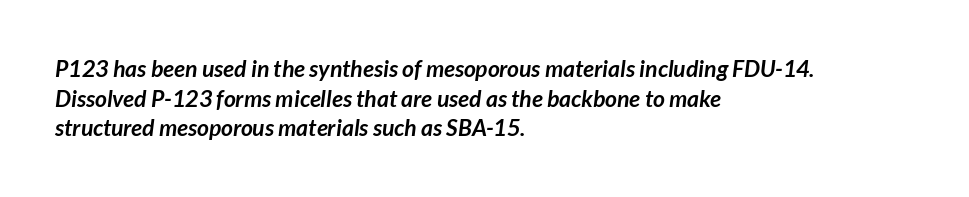
Plain, unruled lines of type. What weight is shown? A full bold with thick strokes. Rows of type keep a routine distance in the vertical direction. Students, note that the glyphs here touch the page at normal intervals. In CSS terms this would be text-align: left.
